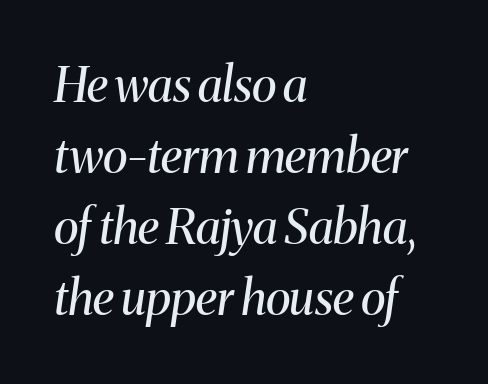
{"serif": "yes", "italic": "yes", "lean": "right", "slant_degrees": 8, "bold": "no", "weight": "regular", "width": "normal", "stroke_contrast": "medium", "x_height": "medium", "monospaced": "no", "underline": "no", "align": "left", "line_spacing": "normal", "line_spacing_ratio": 1.48, "letter_spacing": "normal", "letter_spacing_em": 0.0, "glyph_px": 48}
